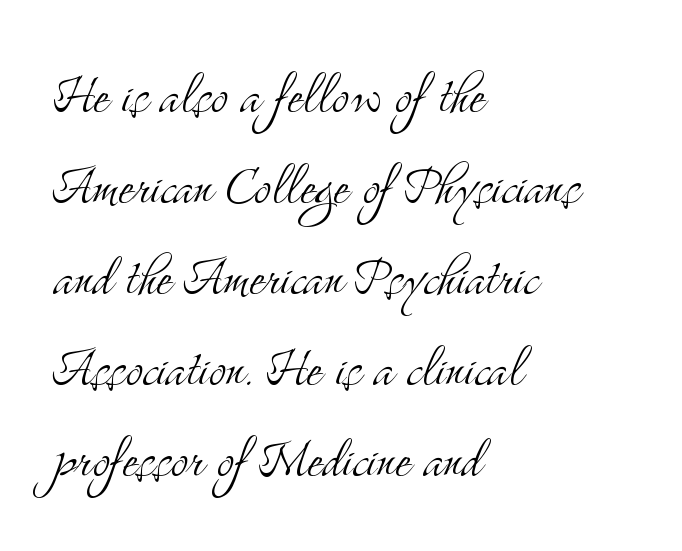
{"serif": "yes", "bold": "no", "weight": "light", "width": "condensed", "stroke_contrast": "medium", "x_height": "small", "monospaced": "no", "underline": "no", "align": "left", "line_spacing": "normal", "line_spacing_ratio": 1.4, "letter_spacing": "normal", "letter_spacing_em": 0.0, "glyph_px": 65}
